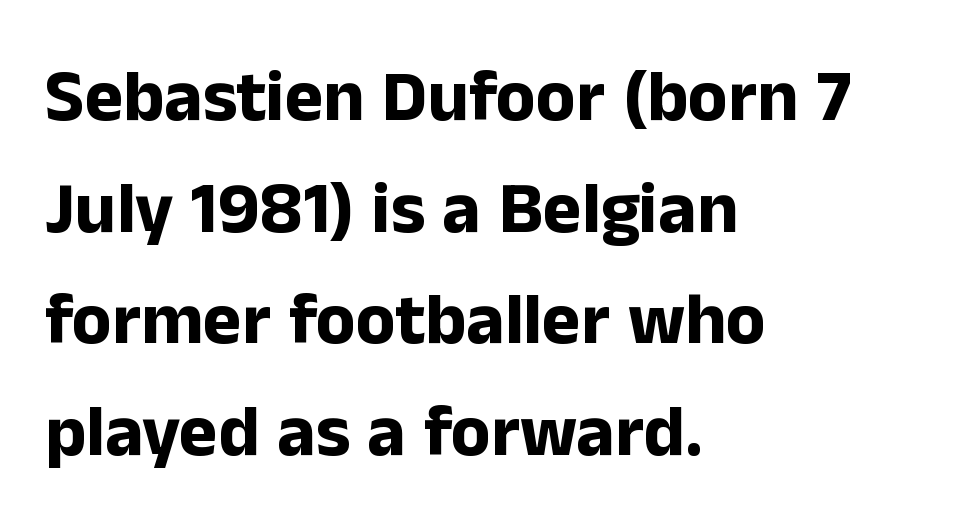
Q: Is the text bold? A: Yes.
Q: Is the text italic (slanted)? A: No, it is upright.
Q: Is the typeface a serif or a sans-serif typeface? A: Sans-serif.
Q: Is the text underlined? A: No.
Q: How is the paragraph aligned? A: Left-aligned.
Q: Is the spacing between letters normal or unusually wide? A: Normal.
Q: Is the spacing between lines tight, normal or loose? A: Normal.
Q: Width (condensed, normal, or wide)? A: Normal.
Q: Stroke contrast? A: Low.
Q: x-height? A: Medium.
Q: Monospaced? A: No.
